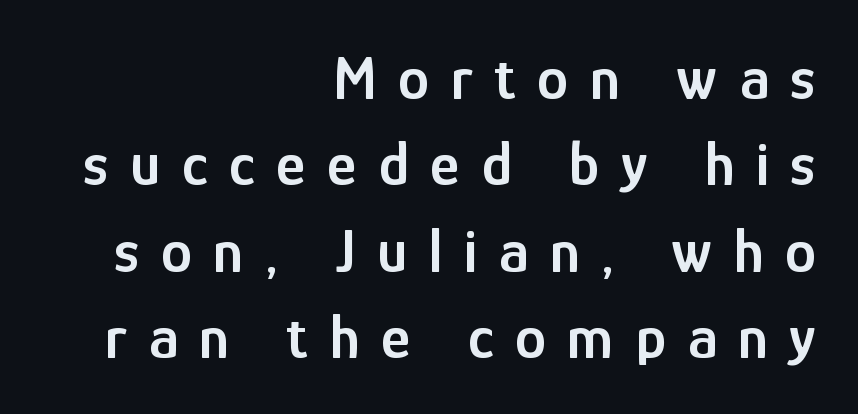
{"serif": "no", "italic": "no", "bold": "semi", "weight": "semibold", "width": "condensed", "stroke_contrast": "low", "x_height": "medium", "monospaced": "no", "underline": "no", "align": "right", "line_spacing": "normal", "line_spacing_ratio": 1.37, "letter_spacing": "wide", "letter_spacing_em": 0.34, "glyph_px": 63}
